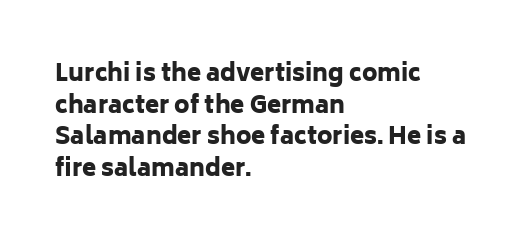
Q: Is the text bold? A: Yes.
Q: Is the text italic (slanted)? A: No, it is upright.
Q: Is the text underlined? A: No.
Q: How is the paragraph aligned? A: Left-aligned.
Q: Is the spacing between letters normal or unusually wide? A: Normal.
Q: Is the spacing between lines tight, normal or loose? A: Normal.
